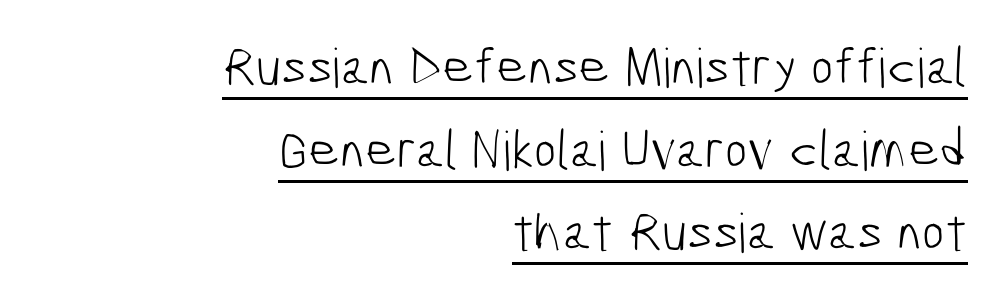
{"serif": "no", "bold": "no", "weight": "light", "width": "condensed", "stroke_contrast": "low", "x_height": "medium", "monospaced": "no", "underline": "yes", "align": "right", "line_spacing": "normal", "line_spacing_ratio": 1.53, "letter_spacing": "normal", "letter_spacing_em": 0.0, "glyph_px": 54}
